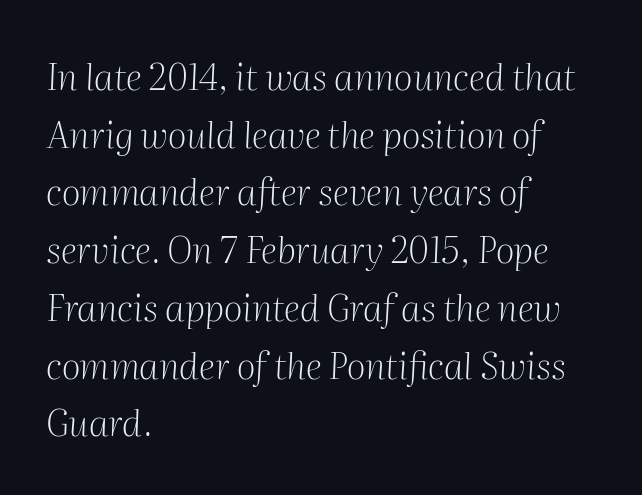
The image shows 37 px light serif type, italic (leaning right); set left-aligned, normal line spacing (1.56x), normal letter spacing, not underlined; medium stroke contrast and a medium x-height.
